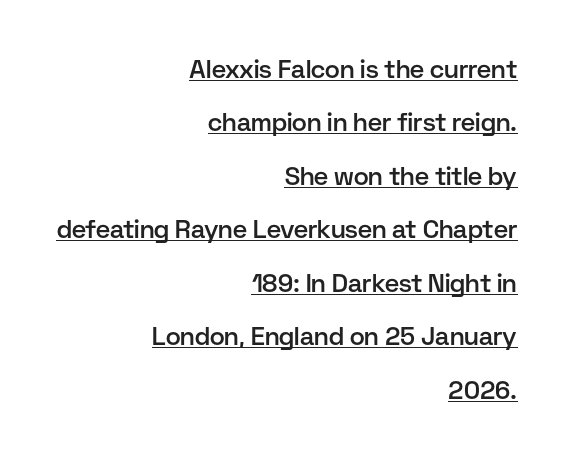
The image shows 25 px text type, upright; set right-aligned, loose line spacing (2.14x), normal letter spacing, underlined.
